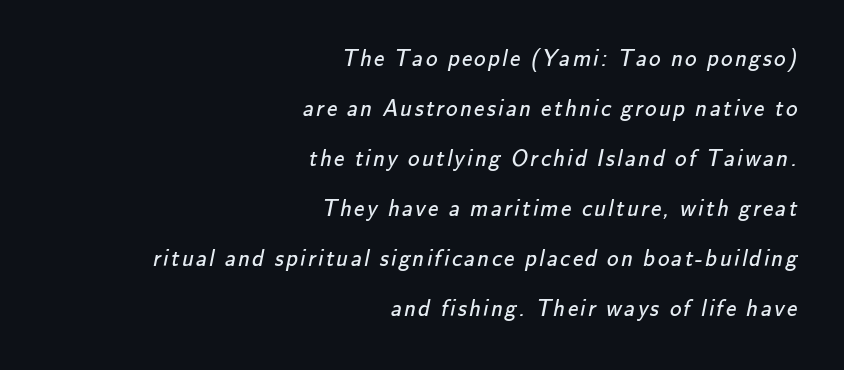
Q: Is the text bold? A: No.
Q: Is the text underlined? A: No.
Q: How is the paragraph aligned? A: Right-aligned.
Q: Is the spacing between lines tight, normal or loose? A: Loose.
